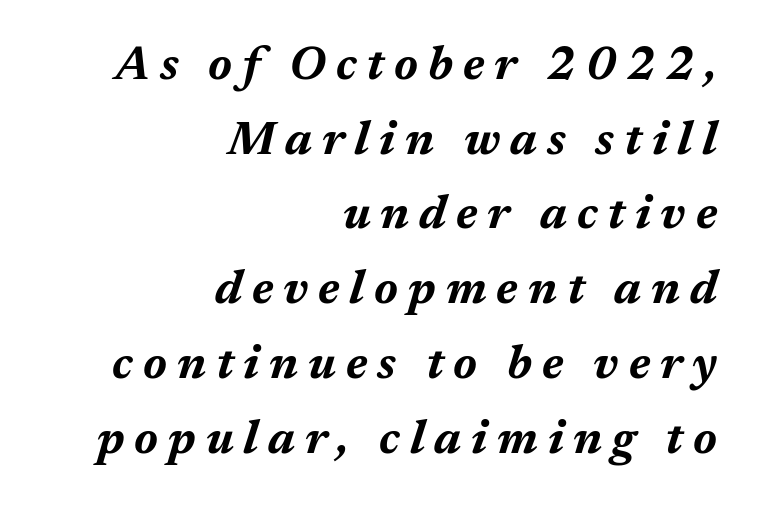
The image shows 47 px bold type, italic (leaning right); set right-aligned, normal line spacing (1.59x), unusually wide letter spacing (+0.21 em), not underlined; medium stroke contrast and a medium x-height.
